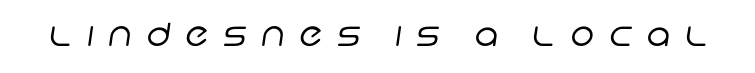
The image shows 32 px regular-weight sans-serif type; set unusually wide letter spacing (+0.47 em), not underlined; low stroke contrast and a large x-height.
